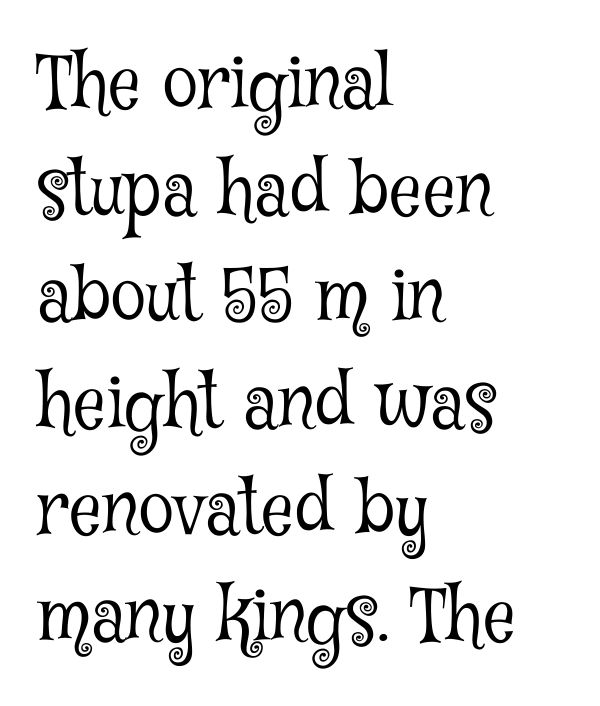
{"serif": "yes", "italic": "no", "bold": "no", "weight": "light", "width": "condensed", "stroke_contrast": "low", "x_height": "medium", "monospaced": "no", "underline": "no", "align": "left", "line_spacing": "normal", "line_spacing_ratio": 1.48, "letter_spacing": "normal", "letter_spacing_em": 0.0, "glyph_px": 72}
